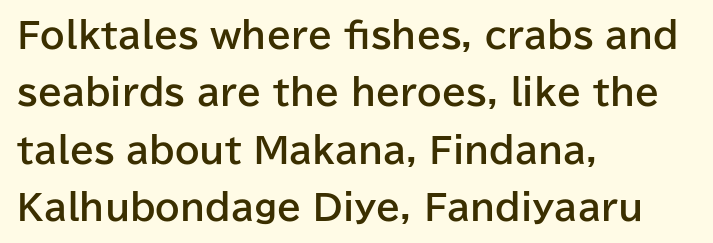
Q: Is the text bold? A: Yes.
Q: Is the text italic (slanted)? A: No, it is upright.
Q: Is the typeface a serif or a sans-serif typeface? A: Sans-serif.
Q: Is the text underlined? A: No.
Q: How is the paragraph aligned? A: Left-aligned.
Q: Is the spacing between letters normal or unusually wide? A: Normal.
Q: Is the spacing between lines tight, normal or loose? A: Normal.
Q: Width (condensed, normal, or wide)? A: Normal.
Q: Stroke contrast? A: Low.
Q: x-height? A: Medium.
Q: Monospaced? A: No.
